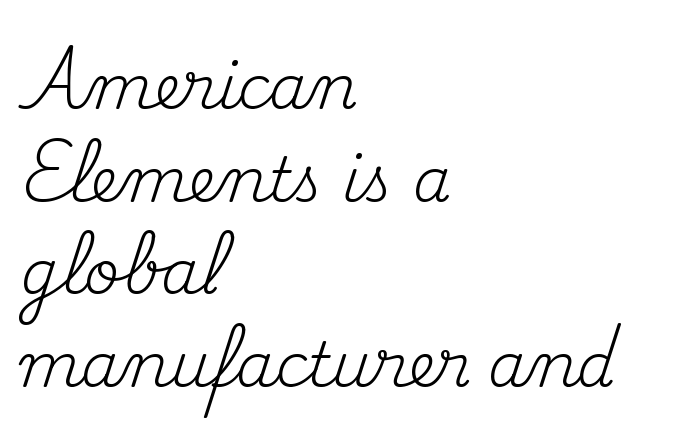
Looks like regular typesetting: each glyph gets only the width it needs. Stem width sits at or under what a default text font uses. To sum up the face: it has serifs. Letter spacing: default.
